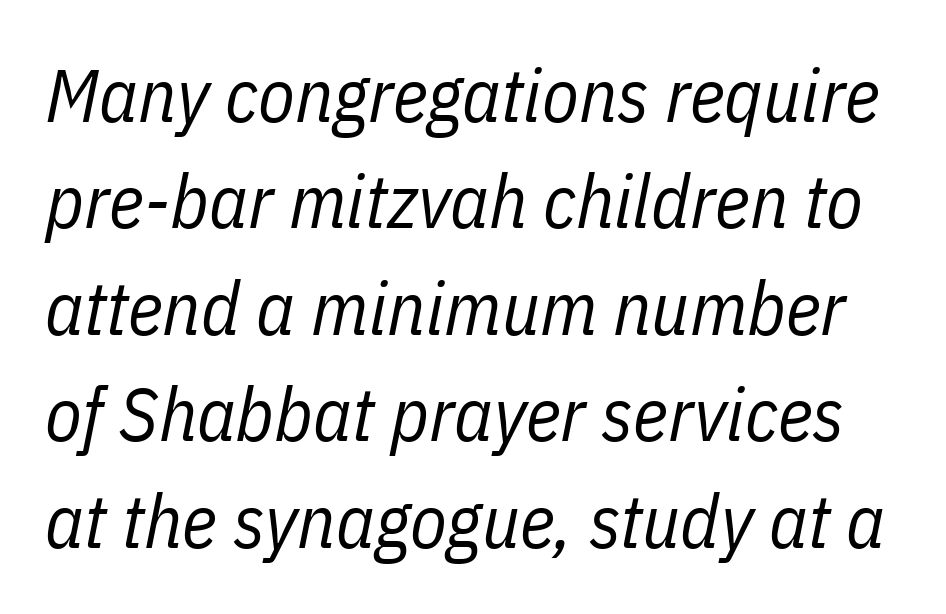
Every character sits at an angle, as italics do. A typesetter would call this leading conventional body-copy spacing. No word sits above an underline. The strokes are not fattened; the text isn't bold. The tracking reads as untouched default to a designer's eye.
